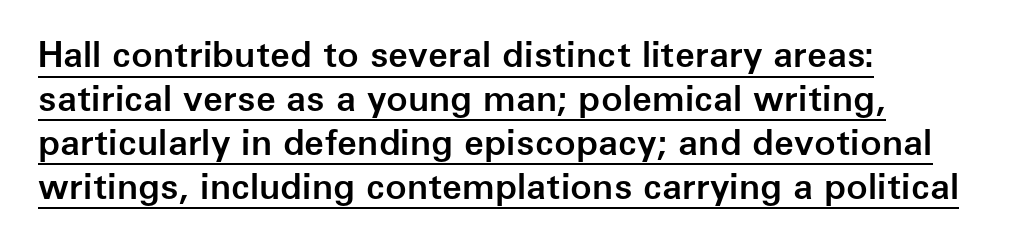
{"serif": "no", "italic": "no", "bold": "semi", "weight": "semibold", "width": "normal", "stroke_contrast": "low", "x_height": "medium", "monospaced": "no", "underline": "yes", "align": "left", "line_spacing_ratio": 1.22, "letter_spacing": "normal", "letter_spacing_em": 0.0, "glyph_px": 36}
